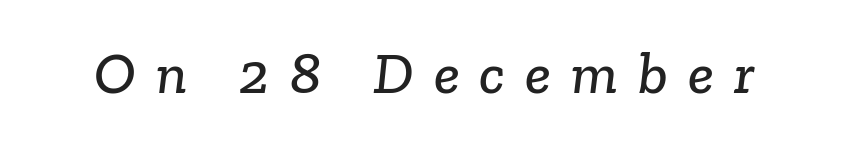
The image shows 59 px serif type; set unusually wide letter spacing (+0.34 em), not underlined; low stroke contrast and a medium x-height.
